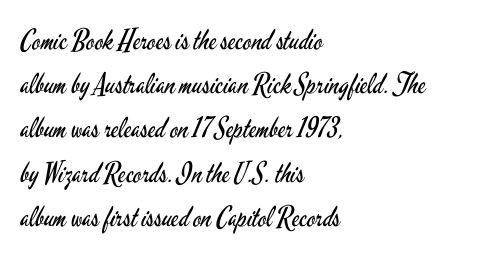
The rendering keeps characters at their native spacing. To sum up the face: it is a sans, with no serifs. The baseline area is clear. Weight: not bold — regular or lighter. Short and long lines alike share a common starting point at left.
